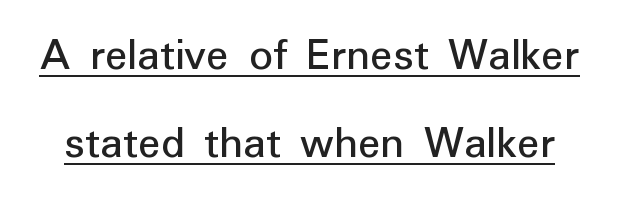
Q: Is the text bold? A: No.
Q: Is the text italic (slanted)? A: No, it is upright.
Q: Is the typeface a serif or a sans-serif typeface? A: Sans-serif.
Q: Is the text underlined? A: Yes.
Q: Is the spacing between letters normal or unusually wide? A: Normal.
Q: Width (condensed, normal, or wide)? A: Normal.
Q: Stroke contrast? A: Low.
Q: x-height? A: Medium.
Q: Monospaced? A: No.
